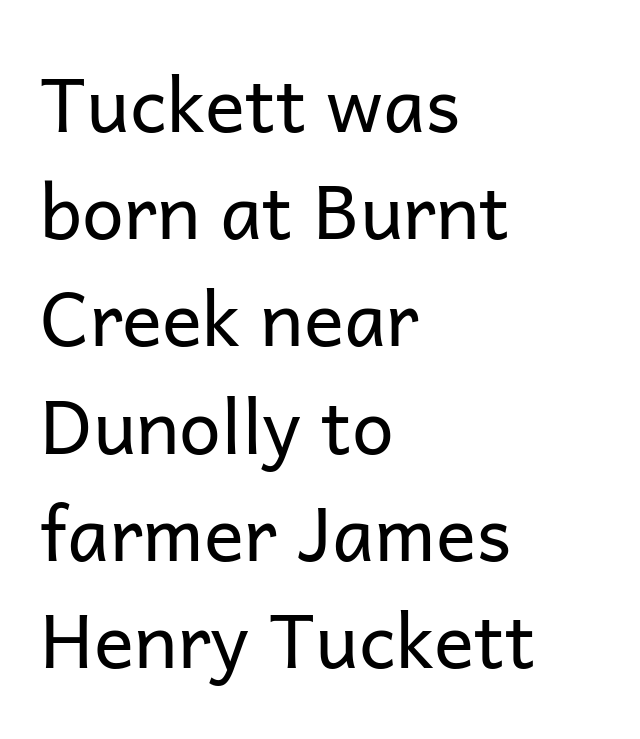
Q: Is the text bold? A: No.
Q: Is the text italic (slanted)? A: No, it is upright.
Q: Is the typeface a serif or a sans-serif typeface? A: Sans-serif.
Q: Is the text underlined? A: No.
Q: How is the paragraph aligned? A: Left-aligned.
Q: Is the spacing between letters normal or unusually wide? A: Normal.
Q: Is the spacing between lines tight, normal or loose? A: Normal.
Q: Width (condensed, normal, or wide)? A: Normal.
Q: Stroke contrast? A: Low.
Q: x-height? A: Medium.
Q: Monospaced? A: No.
